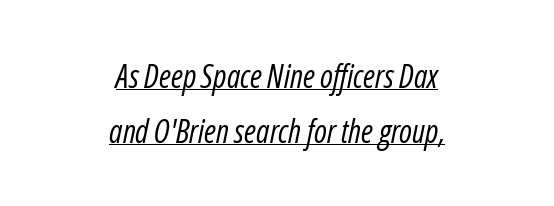
The tracking reads as untouched default to a designer's eye. If you folded the block vertically in half, each line would mirror itself in length. Think of a printed novel: that variable character pitch is what you see here. This reads as an unemphasized weight, regular at the heaviest.
